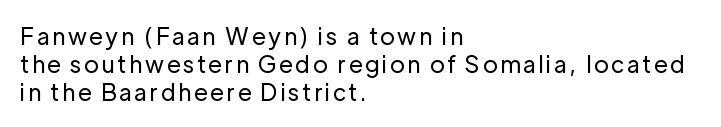
Only glyphs here, with clear space below each row. One-word summary of the alignment: left. The lettering stays uniformly vertical, giving the passage a roman look. Each stroke keeps to a modest, everyday thickness or less.
